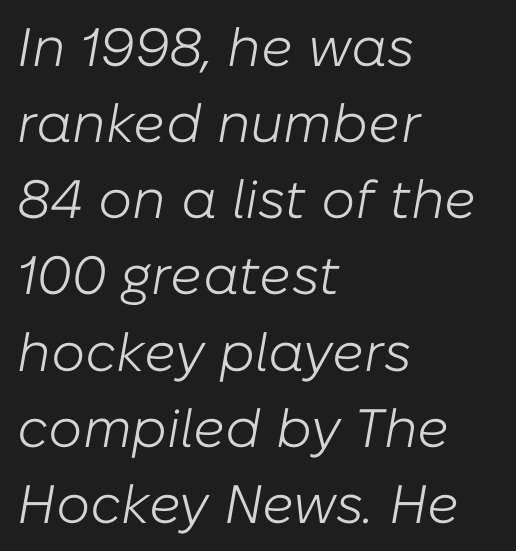
Tall strokes in this sample are angled rather than plumb. Is this a fixed-width face? No — the glyphs have proportional, varying widths. Layout note: lines flush left. A bare baseline throughout the passage.
